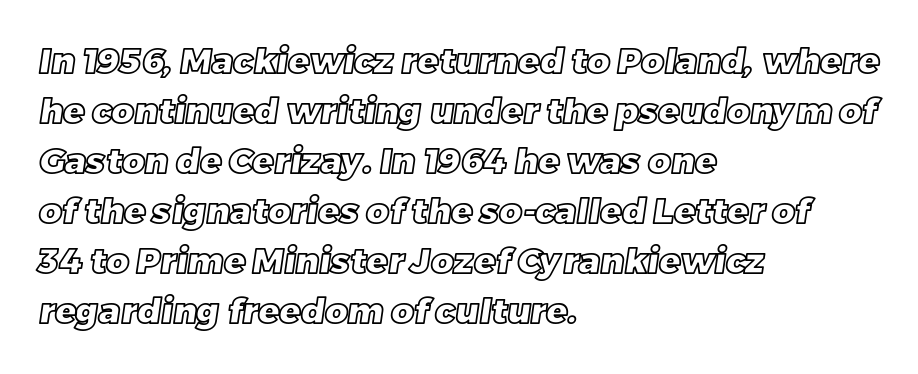
The lines sit at an ordinary, default distance from one another. Looks like regular typesetting: each glyph gets only the width it needs. Glance below the letters and you will spot only blank space. Glyph-to-glyph distance matches everyday printed text. Notice how the passage keeps a crisp vertical edge on the left only.
